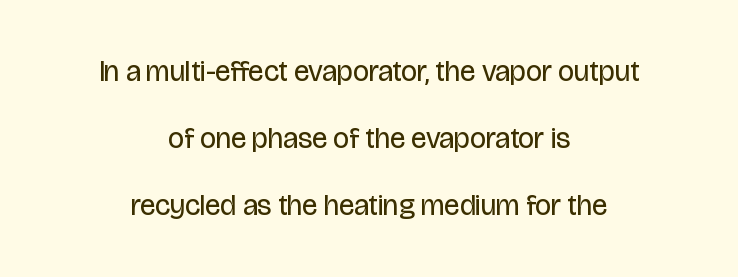
The rendering uses natural spacing where letterforms have individual widths. Check where the strokes stop: nothing finishes them off — pure sans. What stands out about the letter spacing? Nothing — it is the standard amount. In CSS terms this would be text-align: center.
